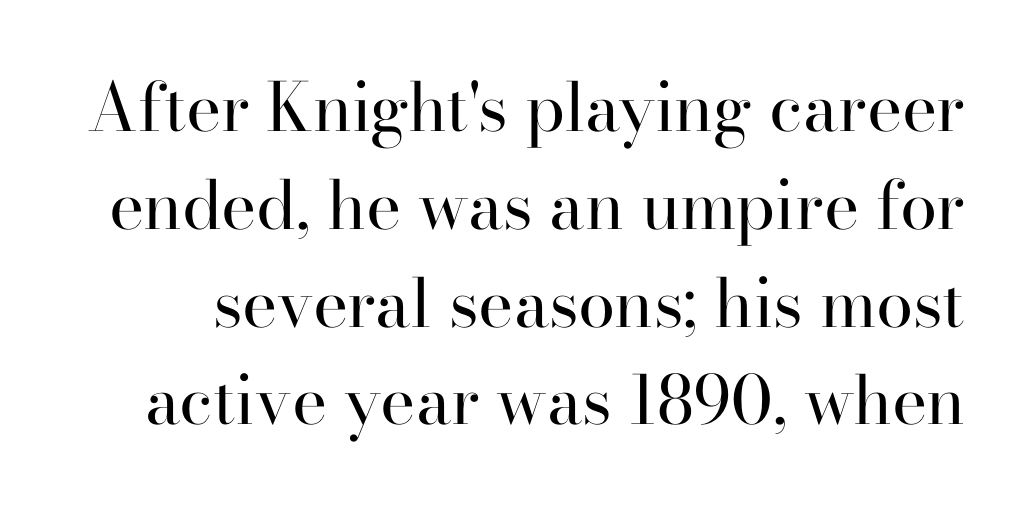
Words float on clear page, feet unadorned. Do the characters align in a grid? No, the font is proportional. There is no visible air inserted between adjacent glyphs. On a weight scale, this lands at 450 or below. Nope, not italic — everything's standing straight. Little horizontal feet cap the strokes, marking this as serif type.
